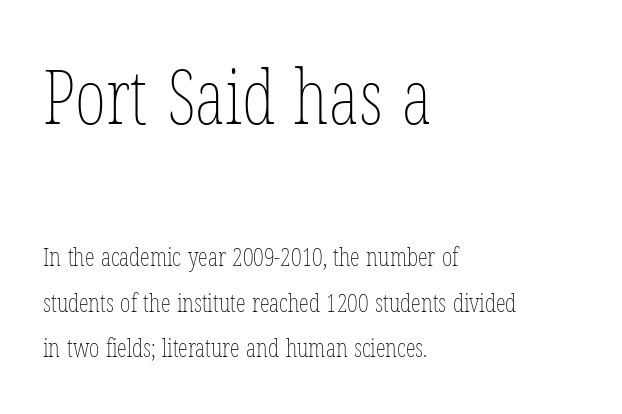
The image shows 75 px thin, condensed type, upright; set left-aligned, line spacing 1.82x, normal letter spacing, not underlined; the first (top) block is 3.0x larger; low stroke contrast and a medium x-height.
